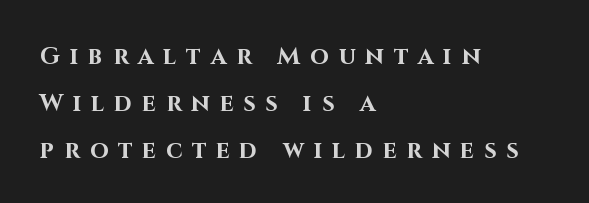
{"italic": "no", "bold": "yes", "underline": "no", "align": "left", "line_spacing": "loose", "line_spacing_ratio": 1.95, "letter_spacing": "wide", "letter_spacing_em": 0.41, "glyph_px": 24}
